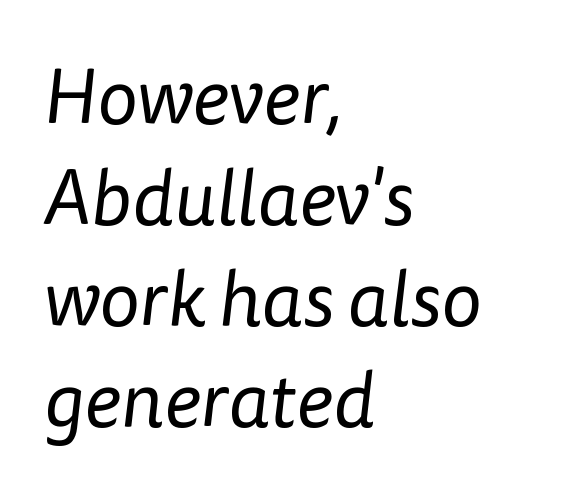
The image shows 77 px regular-weight sans-serif type; set left-aligned, normal line spacing (1.31x), normal letter spacing, not underlined; low stroke contrast and a medium x-height.
